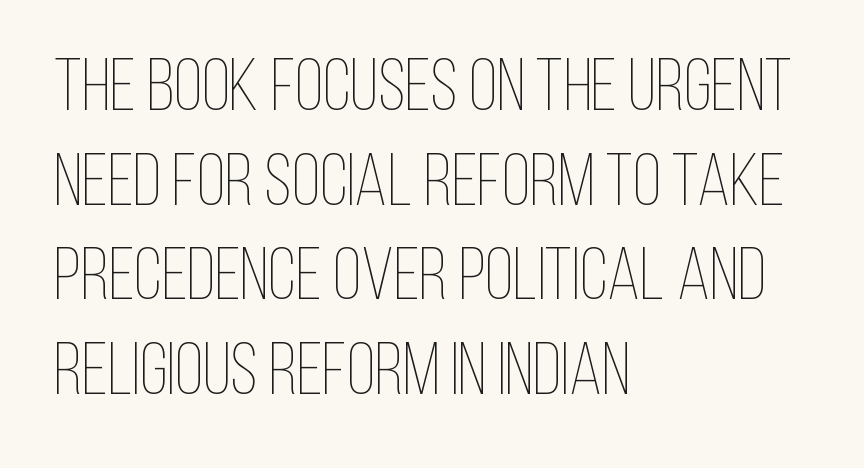
Regular leading. Honestly, the letter spacing is just normal — you wouldn't notice it. Think of a printed novel: that variable character pitch is what you see here. This sample is left-justified, so line endings fall wherever the words run out. Weight: regular or lighter.
